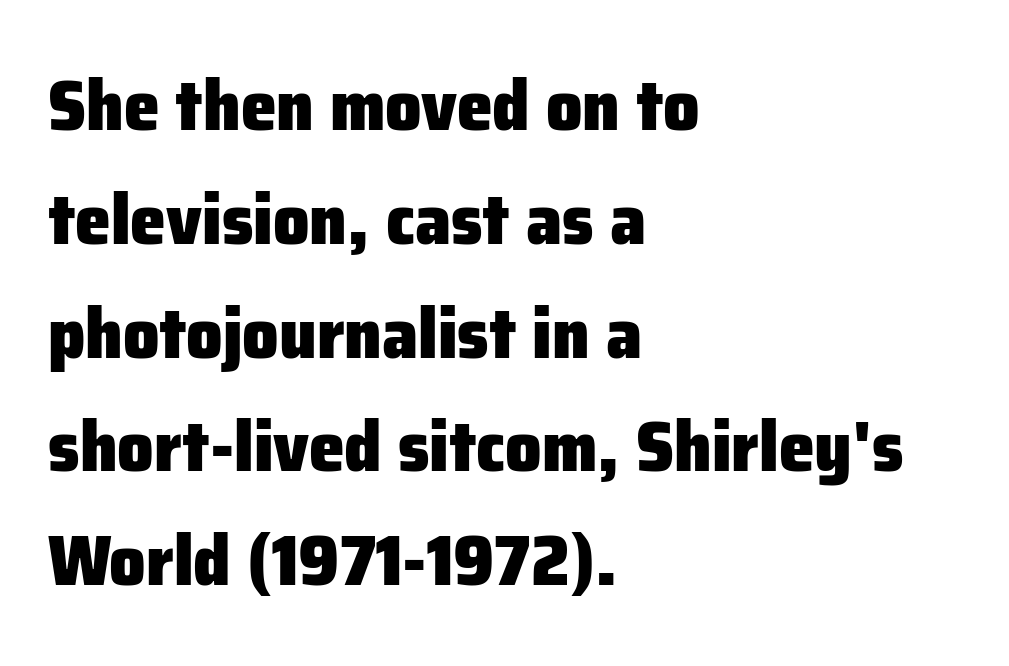
The image shows 72 px heavy sans-serif type, upright; set left-aligned, normal line spacing (1.58x), normal letter spacing, not underlined; low stroke contrast and a medium x-height.
